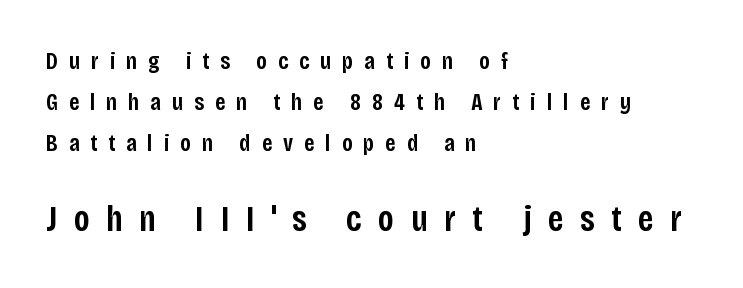
The text block is weighted toward the left margin, trailing off unevenly rightward. The rendering uses natural spacing where letterforms have individual widths. Note: smaller setting up top, larger setting below. Successive baselines arrive at the customary interval.
